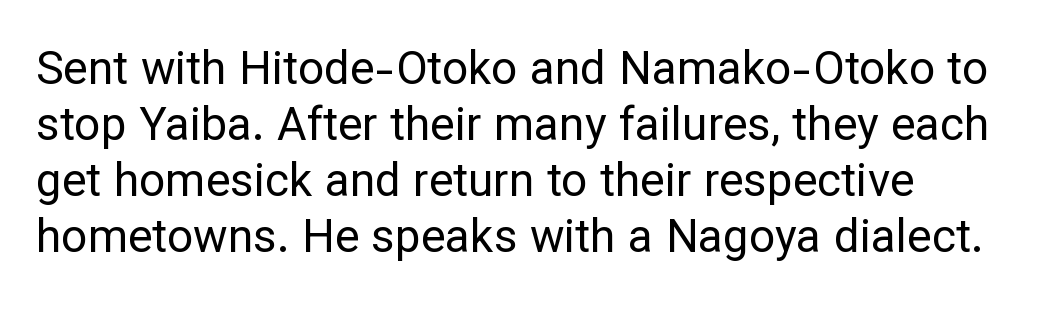
{"serif": "no", "italic": "no", "bold": "no", "weight": "regular", "width": "normal", "stroke_contrast": "low", "x_height": "medium", "monospaced": "no", "underline": "no", "line_spacing_ratio": 1.22, "letter_spacing": "normal", "letter_spacing_em": 0.0, "glyph_px": 46}
